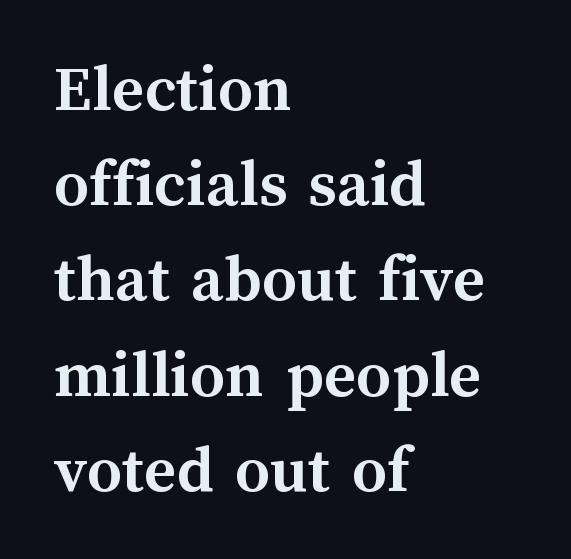
Upright lettering throughout. Tracking here is standard; glyphs follow each other at the usual distance. Each glyph is drawn with heavy, bold strokes. Only glyphs here, with clear space below each row. Horizontal bands of white between lines are of average thickness.
